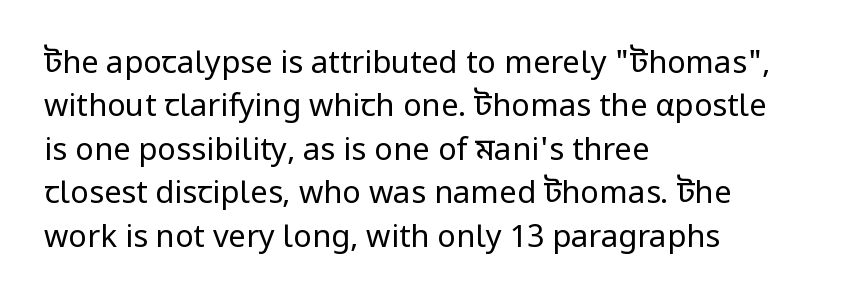
Honestly, the letter spacing is just normal — you wouldn't notice it. Font category for this specimen: sans-serif. A typesetter would call this proportional, since set widths differ per character. Plain, unruled lines of type. A normal amount of white space separates one row of letters from the next. Where is the straight margin? On the left.
